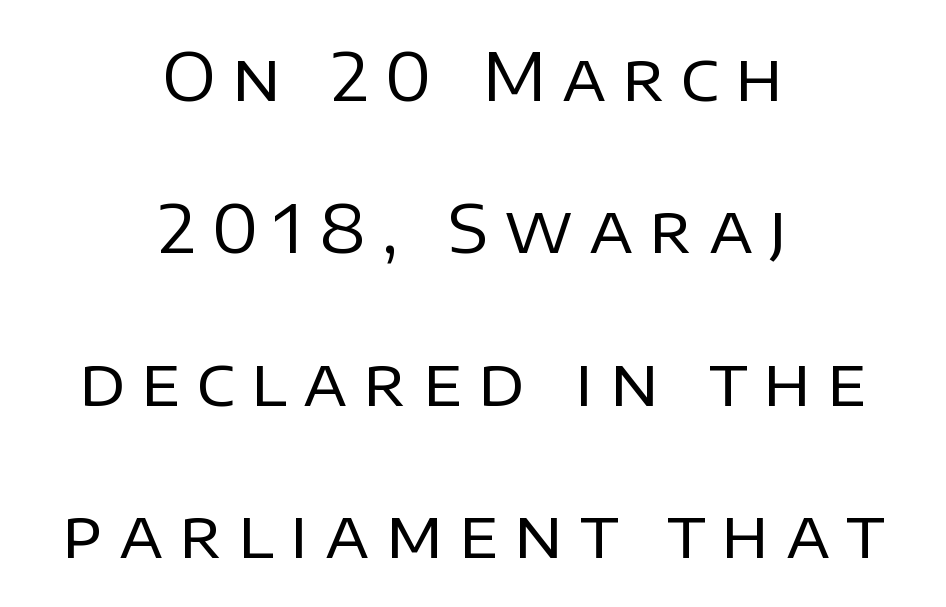
The image shows 66 px regular-weight sans-serif type, upright; set centered, loose line spacing (2.31x), unusually wide letter spacing (+0.24 em), not underlined; low stroke contrast and a large x-height.
